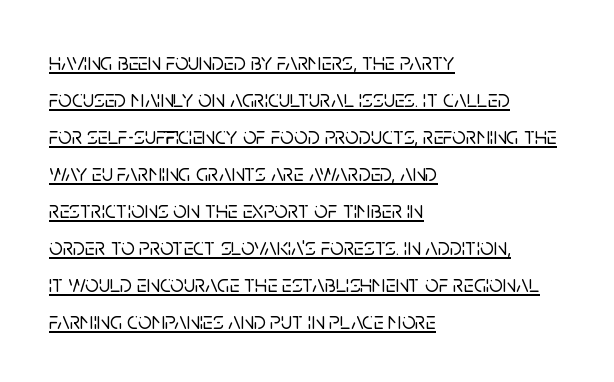
{"italic": "no", "underline": "yes", "align": "left", "line_spacing": "normal", "line_spacing_ratio": 1.54, "letter_spacing": "normal", "letter_spacing_em": 0.0, "glyph_px": 24}
